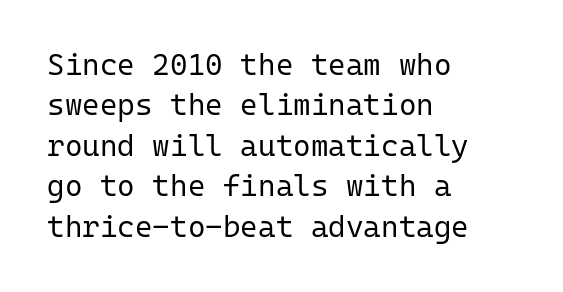
{"serif": "no", "italic": "no", "bold": "no", "weight": "regular", "width": "normal", "stroke_contrast": "low", "x_height": "medium", "monospaced": "yes", "underline": "no", "align": "left", "line_spacing": "normal", "line_spacing_ratio": 1.35, "letter_spacing": "normal", "letter_spacing_em": 0.0, "glyph_px": 30}
